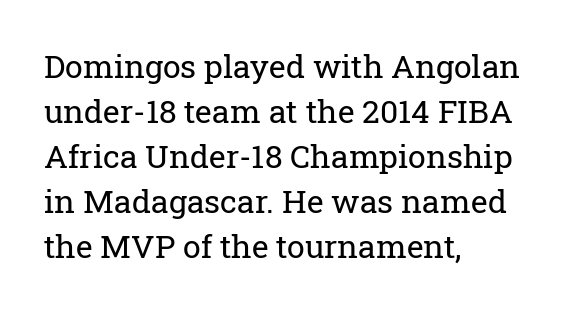
The image shows 32 px regular-weight serif type, upright; set left-aligned, normal line spacing (1.41x), normal letter spacing, not underlined; low stroke contrast and a medium x-height.
